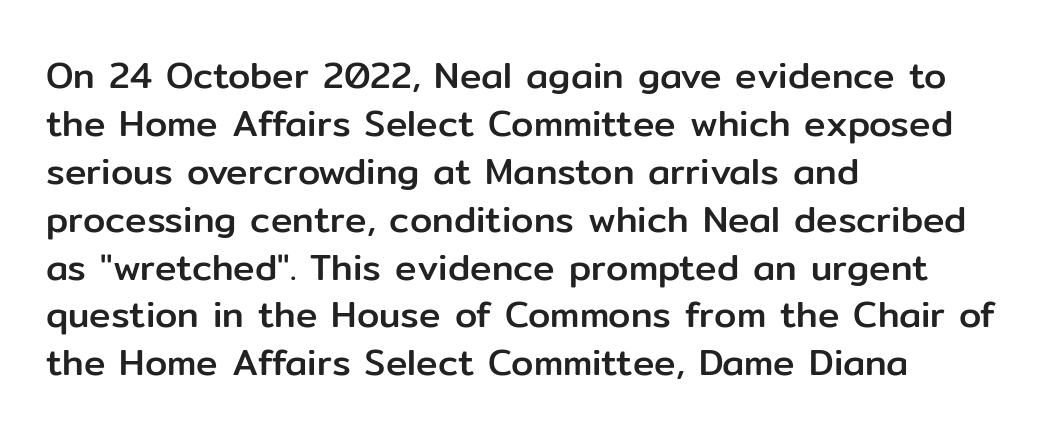
{"serif": "no", "italic": "no", "width": "normal", "stroke_contrast": "low", "x_height": "medium", "monospaced": "no", "underline": "no", "align": "left", "line_spacing": "normal", "line_spacing_ratio": 1.33, "letter_spacing": "normal", "letter_spacing_em": 0.0, "glyph_px": 36}
